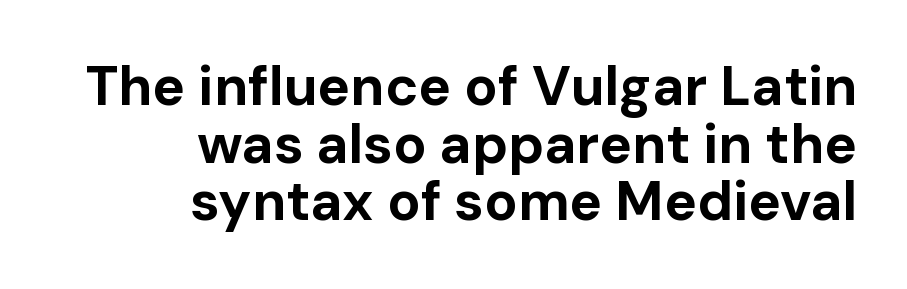
Here the glyphs are tracked normally, forming tight word shapes. The lines in this sample share a right terminus and differ only in where they begin. The passage shown is emphatically bold. Underlining? Definitely not there.
